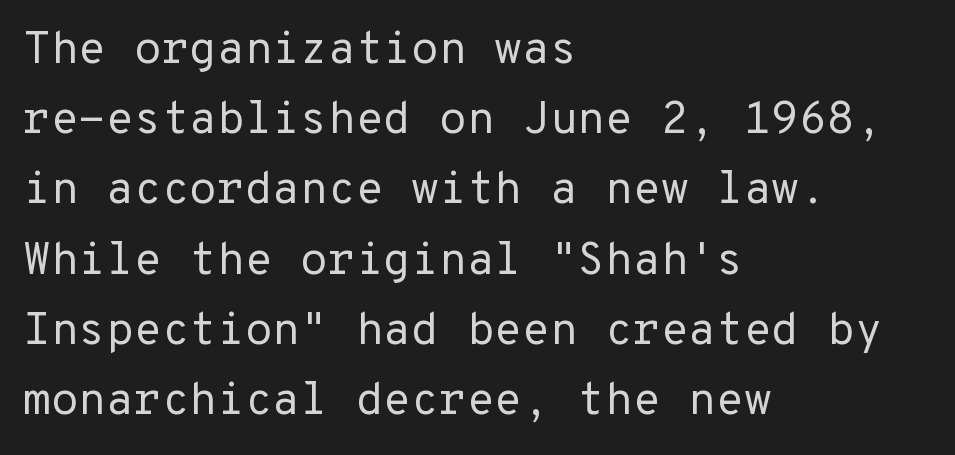
{"serif": "no", "italic": "no", "bold": "no", "weight": "regular", "width": "normal", "stroke_contrast": "low", "x_height": "medium", "monospaced": "yes", "underline": "no", "align": "left", "line_spacing": "normal", "line_spacing_ratio": 1.56, "letter_spacing": "normal", "letter_spacing_em": 0.0, "glyph_px": 45}
